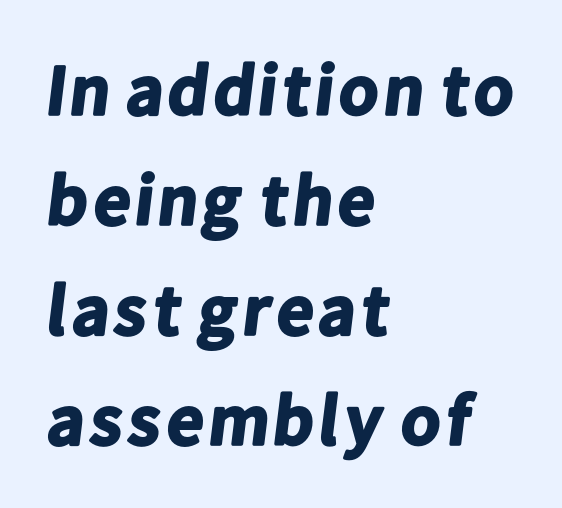
Q: Is the text bold? A: Yes.
Q: Is the typeface a serif or a sans-serif typeface? A: Sans-serif.
Q: Is the text underlined? A: No.
Q: How is the paragraph aligned? A: Left-aligned.
Q: Is the spacing between letters normal or unusually wide? A: Normal.
Q: Is the spacing between lines tight, normal or loose? A: Normal.
Q: Width (condensed, normal, or wide)? A: Normal.
Q: Stroke contrast? A: Low.
Q: x-height? A: Medium.
Q: Monospaced? A: No.
